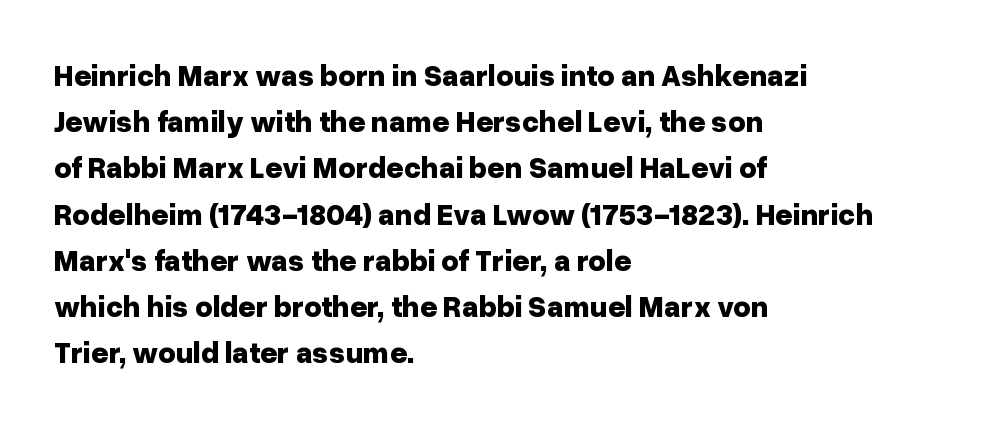
In terms of letterform style, serifs are entirely absent. Only glyphs here, with clear space below each row. Summary of weight: heavy, a full bold. The lettering stays uniformly vertical, giving the passage a roman look. Spacing verdict: proportional, widths tailored to each character.
